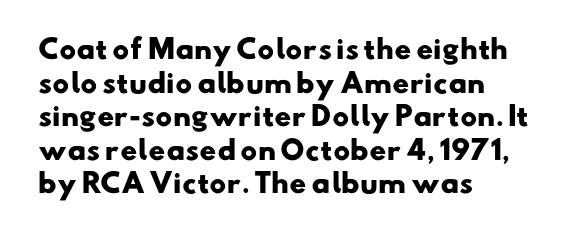
Unmarked baselines from the first word to the last. Line starts are locked; line ends wander. The characters look thick and weighty, a clear bold. Rows of type keep a routine distance in the vertical direction.
